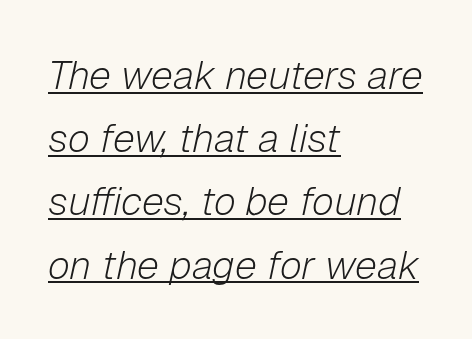
In designer terms, the underline attribute is active on this setting. The letterforms sit shoulder to shoulder at normal distance. Bold? No — there's no thickening of the strokes. Character widths vary here, with narrow letters taking less room than wide ones. All the whitespace from short lines collects on the right. What's the leading like? Ordinary, nothing unusual.
